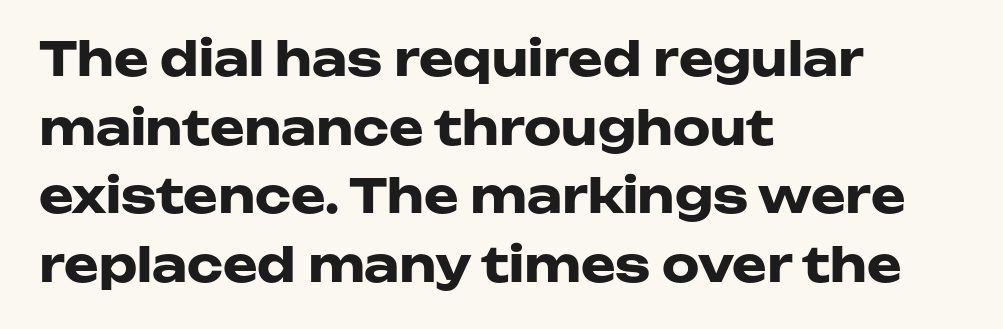
{"serif": "no", "italic": "no", "bold": "yes", "weight": "heavy", "width": "wide", "stroke_contrast": "low", "x_height": "medium", "monospaced": "no", "underline": "no", "align": "left", "line_spacing": "normal", "line_spacing_ratio": 1.46, "letter_spacing": "normal", "letter_spacing_em": 0.0, "glyph_px": 47}
